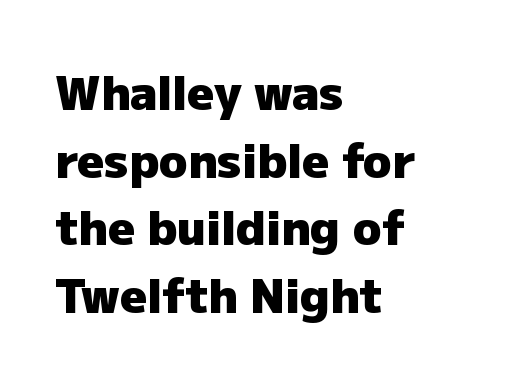
The image shows 47 px heavy sans-serif type, upright; set left-aligned, normal line spacing (1.44x), normal letter spacing, not underlined; low stroke contrast and a medium x-height.
